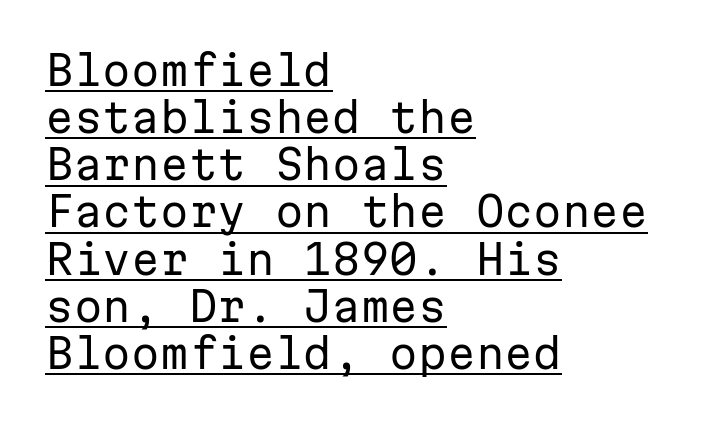
{"serif": "no", "italic": "no", "bold": "no", "weight": "regular", "width": "normal", "stroke_contrast": "low", "x_height": "medium", "monospaced": "yes", "underline": "yes", "align": "left", "line_spacing": "tight", "line_spacing_ratio": 1.15, "letter_spacing": "normal", "letter_spacing_em": 0.0, "glyph_px": 41}
